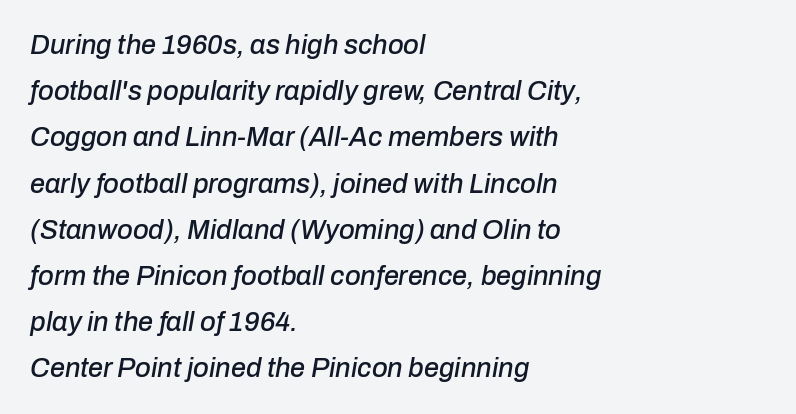
In CSS terms this would be text-align: left. The letters sit at their default tracking, neither squeezed nor spread. Glance below the letters and you will spot only blank space. Italic? Definitely — the glyphs are oblique.
